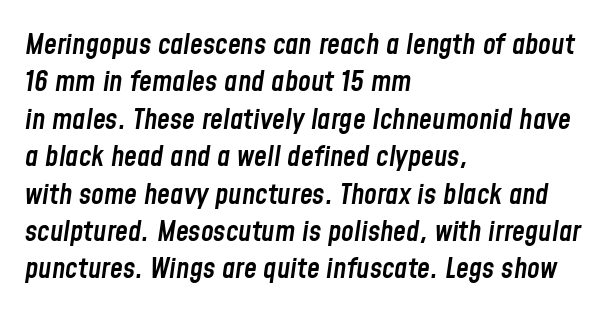
The image shows 29 px semibold, condensed type, italic (leaning right); set left-aligned, normal line spacing (1.29x), normal letter spacing, not underlined; low stroke contrast and a medium x-height.
